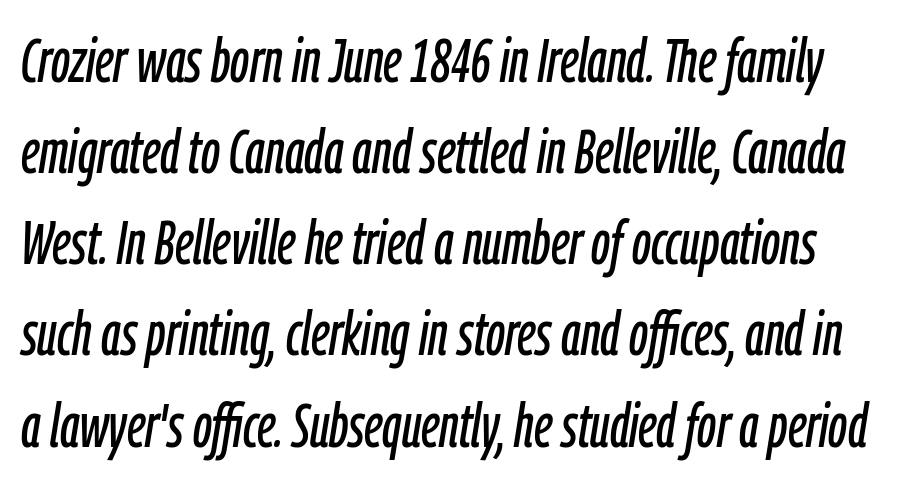
Vertical spacing — default. Honestly, there is no underline to notice here at all. The whole block is typeset with a tilt. Do the characters align in a grid? No, the font is proportional. In terms of letterspacing, this is plain default setting.
